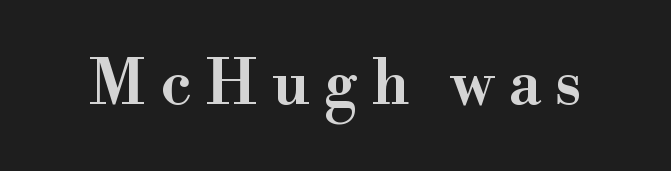
I'd call this a serif setting — the letters wear small feet. Character widths vary here, with narrow letters taking less room than wide ones. As a designer I'd log this as weight 600, semibold. Posture: upright roman.
